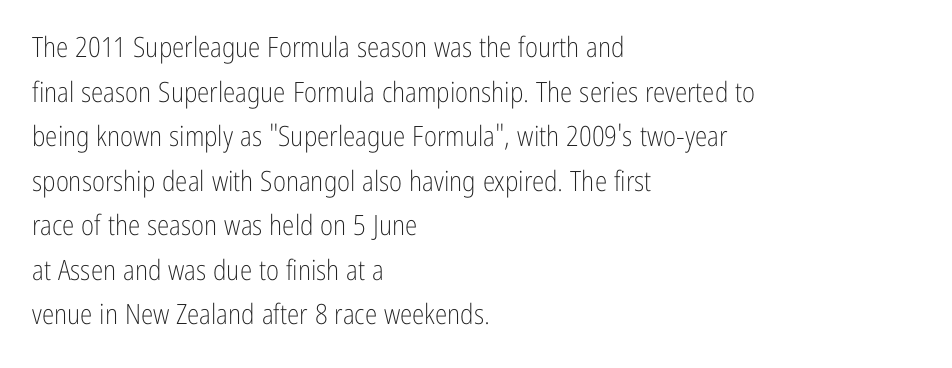
{"serif": "no", "italic": "no", "bold": "no", "weight": "light", "width": "condensed", "stroke_contrast": "low", "x_height": "medium", "monospaced": "no", "underline": "no", "align": "left", "line_spacing": "normal", "line_spacing_ratio": 1.59, "letter_spacing": "normal", "letter_spacing_em": 0.0, "glyph_px": 28}
